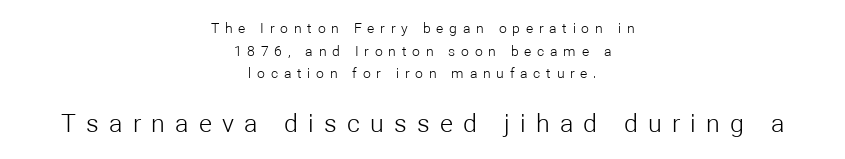
Ascenders rise straight up at ninety degrees. The following chunk of copy outweighs the initial chunk in type size. Glance below the letters and you will spot only blank space. Nothing heavy about these letters — not bold at all.
